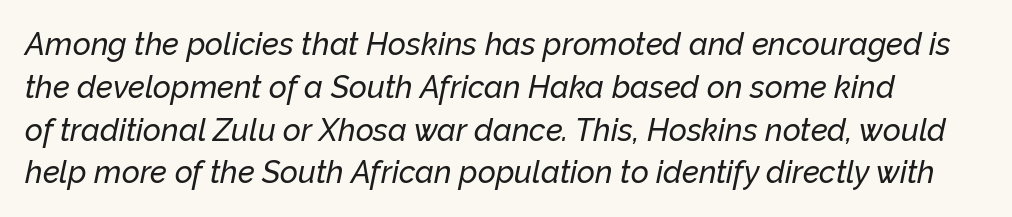
Q: Is the text italic (slanted)? A: Yes, it leans right by about 12 degrees.
Q: Is the text underlined? A: No.
Q: Is the spacing between letters normal or unusually wide? A: Normal.
Q: Is the spacing between lines tight, normal or loose? A: Normal.
Q: Width (condensed, normal, or wide)? A: Normal.
Q: Stroke contrast? A: Low.
Q: x-height? A: Medium.
Q: Monospaced? A: No.
